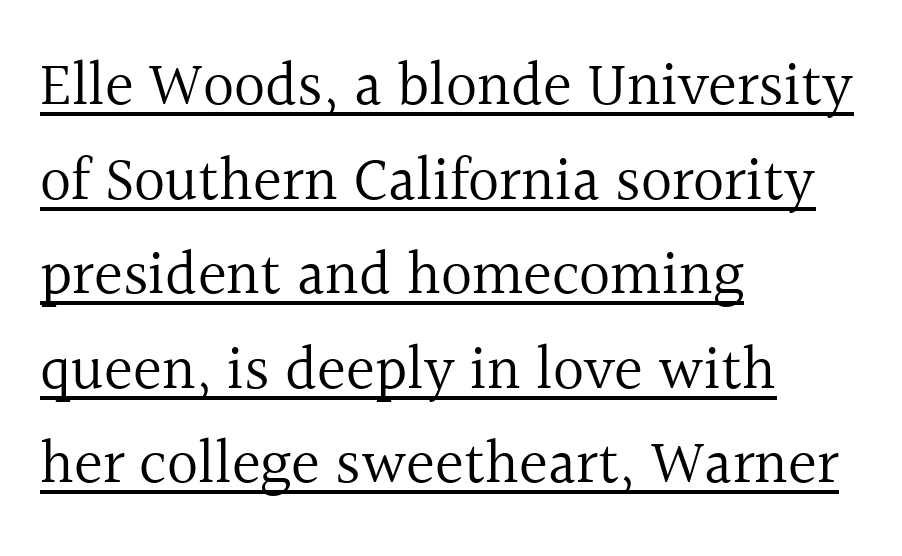
Q: Is the text bold? A: No.
Q: Is the text italic (slanted)? A: No, it is upright.
Q: Is the typeface a serif or a sans-serif typeface? A: Serif.
Q: Is the text underlined? A: Yes.
Q: How is the paragraph aligned? A: Left-aligned.
Q: Is the spacing between letters normal or unusually wide? A: Normal.
Q: Is the spacing between lines tight, normal or loose? A: Normal.
Q: Width (condensed, normal, or wide)? A: Normal.
Q: x-height? A: Medium.
Q: Monospaced? A: No.
